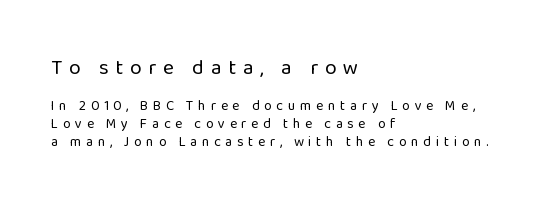
Q: Is the text bold? A: No.
Q: Is the text italic (slanted)? A: No, it is upright.
Q: Is the text underlined? A: No.
Q: How is the paragraph aligned? A: Left-aligned.
Q: Is the spacing between letters normal or unusually wide? A: Unusually wide.
Q: Is the spacing between lines tight, normal or loose? A: Normal.
Q: Which block of text is set in a larger size, the first (top) or the second (bottom)? A: The first (top) one.
